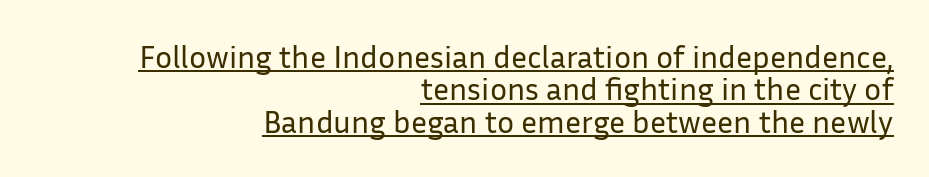
Q: Is the text bold? A: No.
Q: Is the text italic (slanted)? A: No, it is upright.
Q: Is the typeface a serif or a sans-serif typeface? A: Sans-serif.
Q: Is the text underlined? A: Yes.
Q: How is the paragraph aligned? A: Right-aligned.
Q: Is the spacing between letters normal or unusually wide? A: Normal.
Q: Is the spacing between lines tight, normal or loose? A: Tight.
Q: Width (condensed, normal, or wide)? A: Normal.
Q: Stroke contrast? A: Low.
Q: x-height? A: Medium.
Q: Monospaced? A: No.
